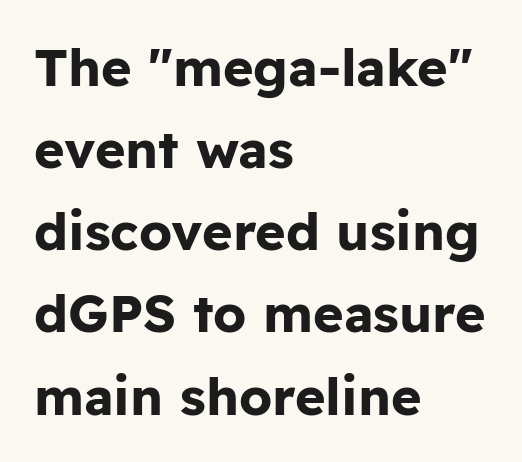
The image shows 52 px bold sans-serif type, upright; set left-aligned, normal line spacing (1.58x), normal letter spacing, not underlined; low stroke contrast and a medium x-height.
